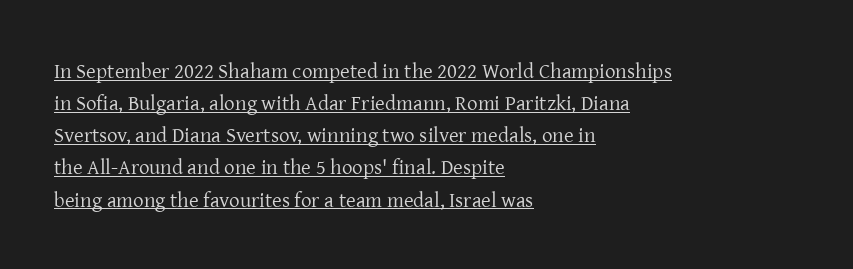
The image shows 21 px text type, upright; set left-aligned, normal line spacing (1.53x), normal letter spacing, underlined.
